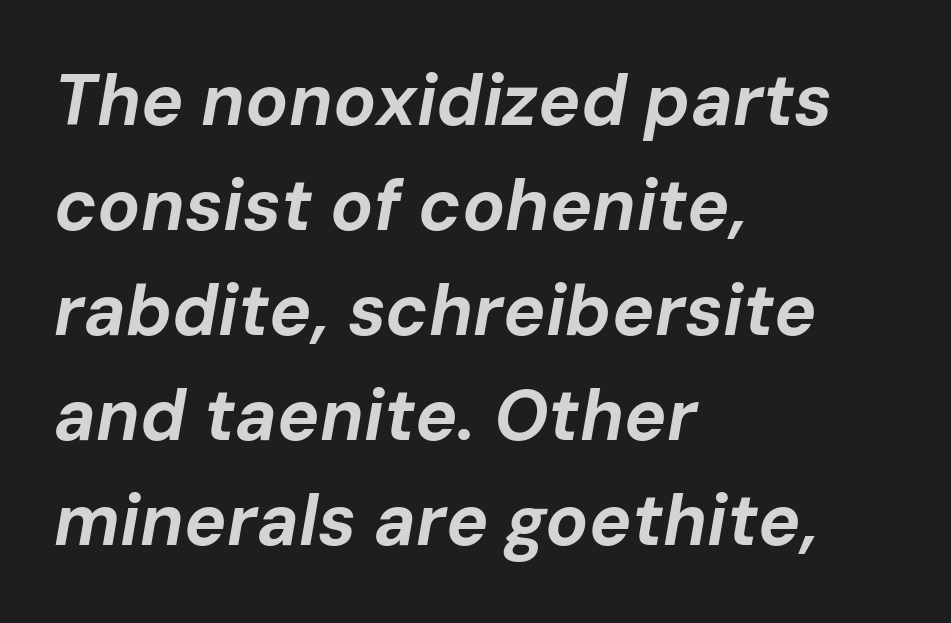
{"italic": "yes", "lean": "right", "slant_degrees": 10, "bold": "yes", "weight": "bold", "width": "normal", "stroke_contrast": "low", "x_height": "medium", "monospaced": "no", "underline": "no", "align": "left", "line_spacing": "normal", "line_spacing_ratio": 1.48, "letter_spacing": "normal", "letter_spacing_em": 0.0, "glyph_px": 71}
